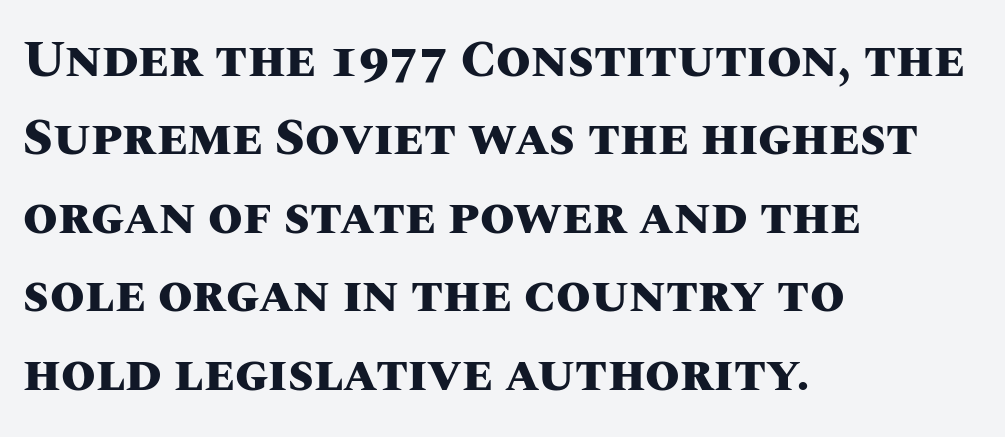
Regular leading. The baseline area is clear. The typesetting leans heavy: a genuine bold. Left-aligned paragraph, ragged on the right. Looks like regular typesetting: each glyph gets only the width it needs.
